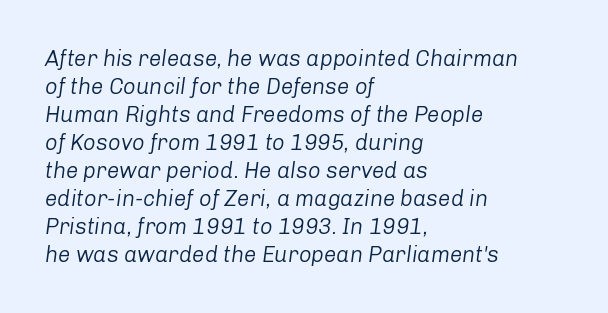
Q: Is the text bold? A: No.
Q: Is the text italic (slanted)? A: Yes, it leans right by about 8 degrees.
Q: Is the text underlined? A: No.
Q: How is the paragraph aligned? A: Left-aligned.
Q: Is the spacing between letters normal or unusually wide? A: Normal.
Q: Is the spacing between lines tight, normal or loose? A: Normal.
